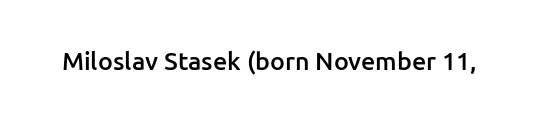
The image shows 25 px text type, upright; set normal letter spacing, not underlined.
